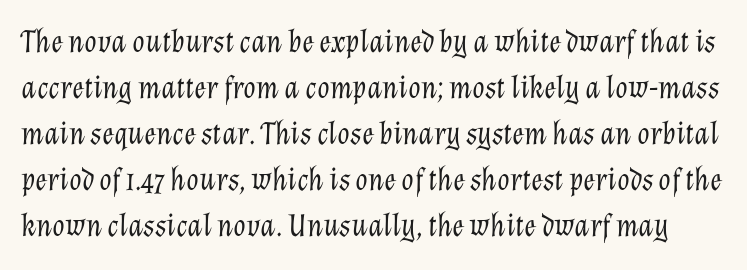
Q: Is the text bold? A: No.
Q: Is the text italic (slanted)? A: Yes, it leans right by about 12 degrees.
Q: Is the text underlined? A: No.
Q: Is the spacing between letters normal or unusually wide? A: Normal.
Q: Is the spacing between lines tight, normal or loose? A: Normal.
Q: Width (condensed, normal, or wide)? A: Normal.
Q: Stroke contrast? A: Low.
Q: x-height? A: Medium.
Q: Monospaced? A: No.
